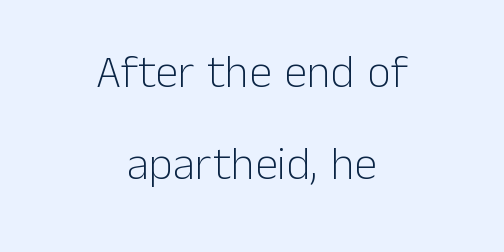
{"serif": "no", "italic": "no", "bold": "no", "weight": "light", "width": "normal", "stroke_contrast": "low", "x_height": "medium", "monospaced": "no", "underline": "no", "align": "center", "line_spacing": "loose", "line_spacing_ratio": 1.99, "letter_spacing": "normal", "letter_spacing_em": 0.0, "glyph_px": 46}
